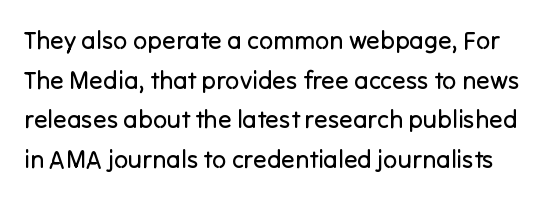
The typeface has the unassuming heft of standard copy or less. This sample uses an upright cut, with every glyph sitting square on the baseline. These lines keep a tight, regular rhythm from letter to letter. The foot of each line stays bare and open. What's the leading like? Ordinary, nothing unusual.
